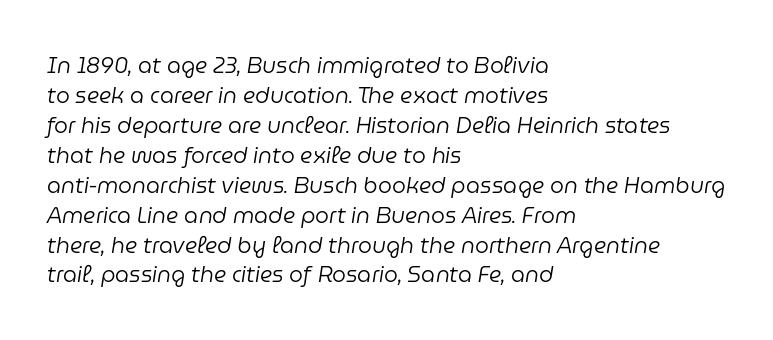
Plain, unruled lines of type. Think standard paragraph weight, or any step lighter than that. Observe the ordinary spacing: letters are neighbours, not strangers. Notice how the stems are inclined rather than vertical — that's the hallmark of italics. The lines in this sample share a left origin and differ only in where they stop.
